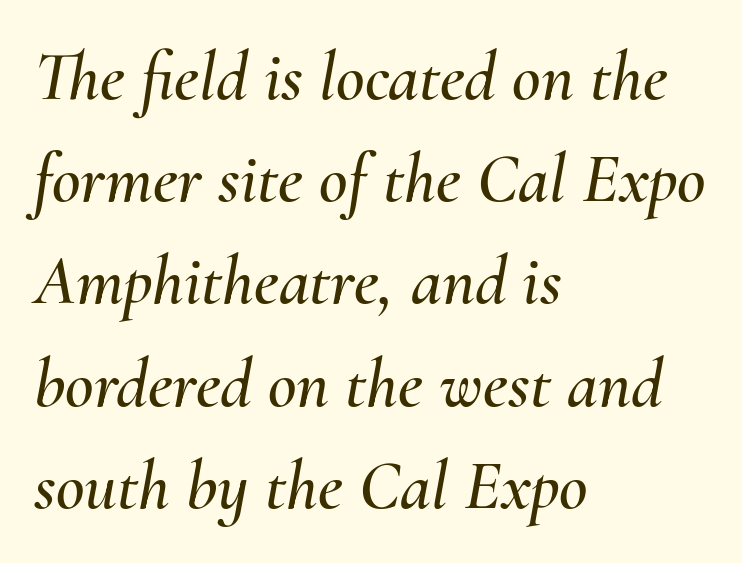
Rule under the text: the space is simply empty. This sample uses plain, unmodified letter spacing. Yep, that's italic — everything's leaning. Spacing verdict: proportional, widths tailored to each character. Reading down the column, the eye jumps a familiar distance to each next line.
